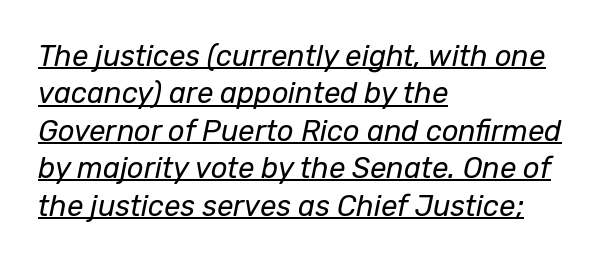
Tracking here is standard; glyphs follow each other at the usual distance. The strokes carry an ordinary text weight at most. Looking at the ascenders, they clearly lean. The passage shown is typed in a proportional face where columns would drift. Where is the straight margin? On the left. Regarding leading, the lines here are spaced in the standard way.
